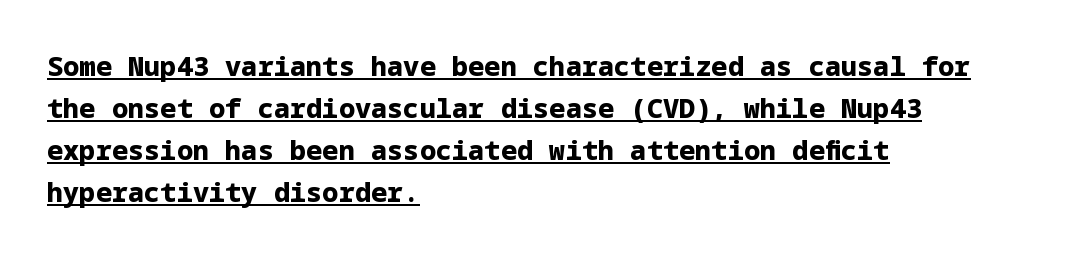
Q: Is the text bold? A: Yes.
Q: Is the text italic (slanted)? A: No, it is upright.
Q: Is the text underlined? A: Yes.
Q: How is the paragraph aligned? A: Left-aligned.
Q: Is the spacing between letters normal or unusually wide? A: Normal.
Q: Is the spacing between lines tight, normal or loose? A: Normal.
